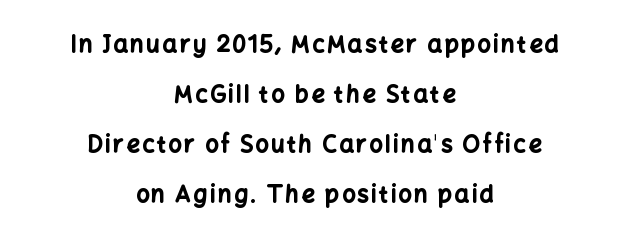
The image shows 23 px bold type, upright; set centered, loose line spacing (2.18x), not underlined.
